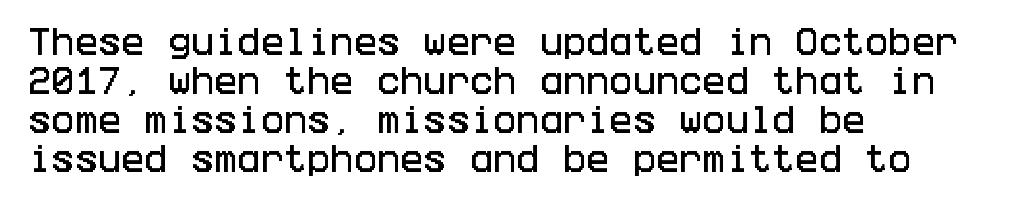
{"serif": "no", "italic": "no", "width": "condensed", "stroke_contrast": "low", "x_height": "large", "underline": "no", "align": "left", "line_spacing": "normal", "line_spacing_ratio": 1.26, "letter_spacing": "normal", "letter_spacing_em": 0.0, "glyph_px": 31}
